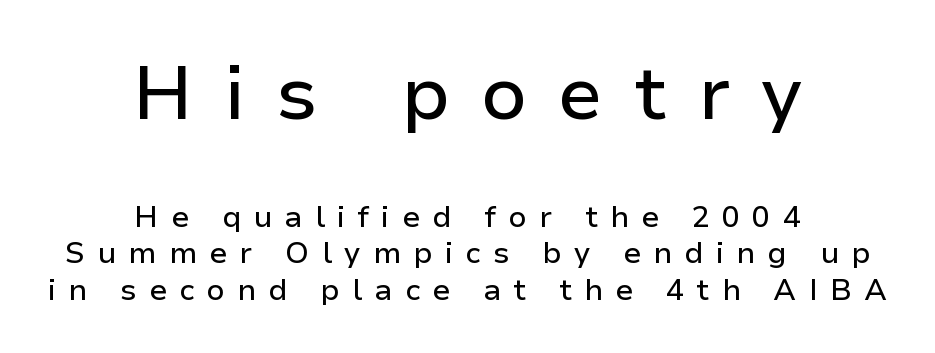
Q: Is the text italic (slanted)? A: No, it is upright.
Q: Is the typeface a serif or a sans-serif typeface? A: Sans-serif.
Q: Is the text underlined? A: No.
Q: How is the paragraph aligned? A: Centered.
Q: Is the spacing between letters normal or unusually wide? A: Unusually wide.
Q: Which block of text is set in a larger size, the first (top) or the second (bottom)? A: The first (top) one.
Q: Width (condensed, normal, or wide)? A: Normal.
Q: Stroke contrast? A: Low.
Q: x-height? A: Medium.
Q: Monospaced? A: No.
